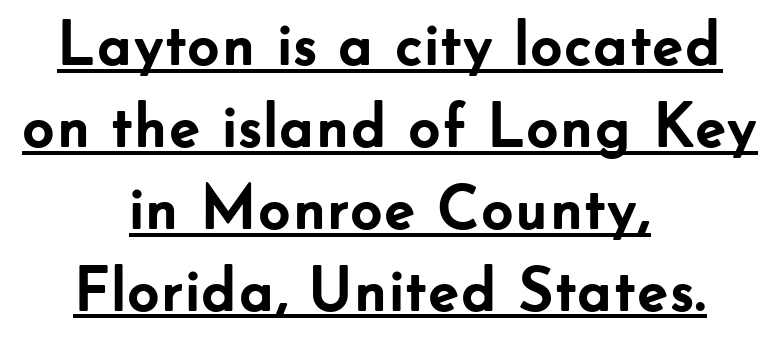
Chunky letters — that's bold for sure. The face used here is a sans, in the tradition of grotesques and geometrics. These lines are centered, leaving both edges ragged. If you drew a line through each stem, it would be perfectly vertical. Caption: lettering with a line underneath.
